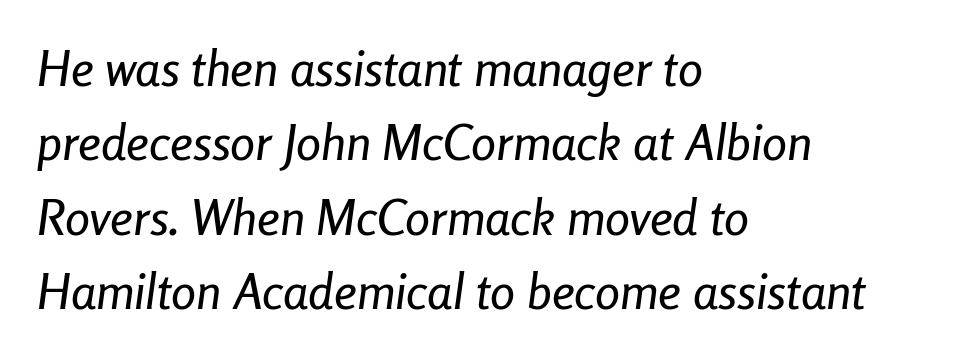
{"italic": "yes", "lean": "right", "slant_degrees": 8, "width": "condensed", "stroke_contrast": "low", "x_height": "medium", "monospaced": "no", "underline": "no", "align": "left", "line_spacing": "normal", "line_spacing_ratio": 1.49, "letter_spacing": "normal", "letter_spacing_em": 0.0, "glyph_px": 50}
